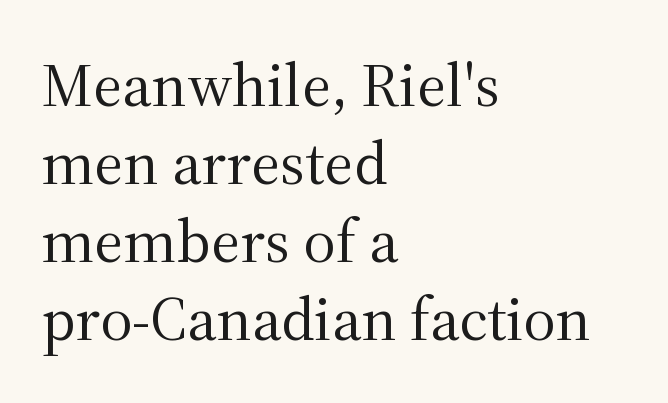
{"serif": "yes", "italic": "no", "bold": "no", "weight": "regular", "width": "normal", "stroke_contrast": "medium", "x_height": "medium", "monospaced": "no", "underline": "no", "align": "left", "line_spacing": "normal", "line_spacing_ratio": 1.26, "letter_spacing": "normal", "letter_spacing_em": 0.0, "glyph_px": 62}
